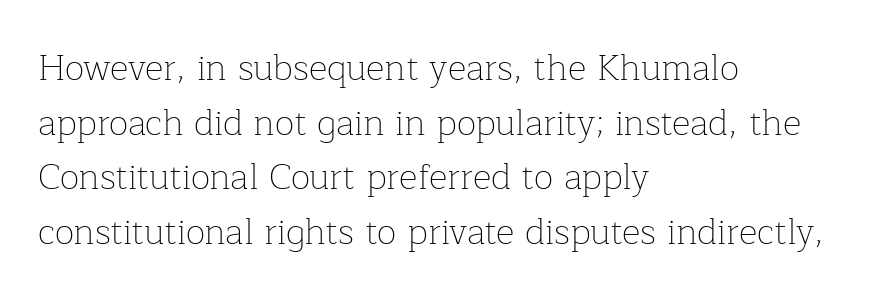
Counters stay open thanks to moderate or lighter strokes. Posture: straight, roman, zero tilt. This block has exactly the height ordinary leading produces. Letter spacing: default.
